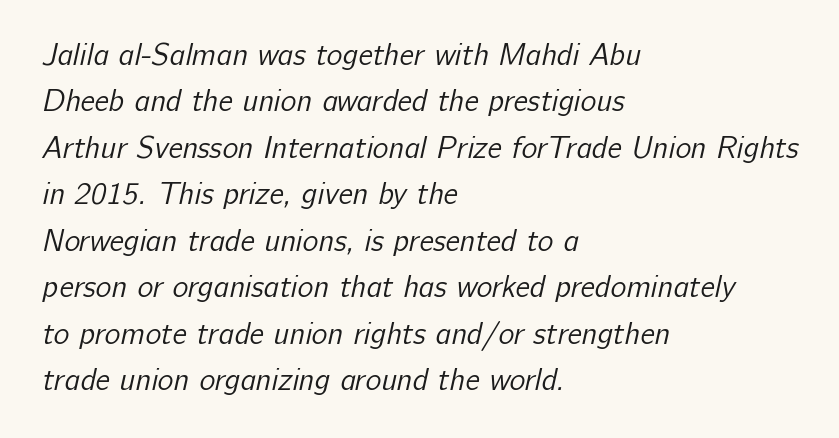
Spacing verdict: proportional, widths tailored to each character. These lines stack with their left ends in a neat column. Is the stroke heavy? The answer is a plain regular-or-lighter. Regarding serifs, this sample does without them.
